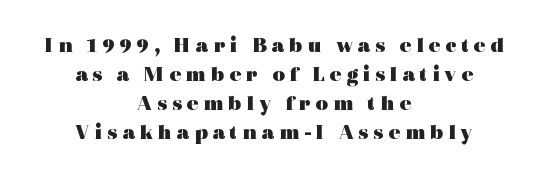
{"italic": "no", "bold": "yes", "underline": "no", "align": "center", "line_spacing": "normal", "line_spacing_ratio": 1.32, "letter_spacing": "wide", "letter_spacing_em": 0.21, "glyph_px": 22}
